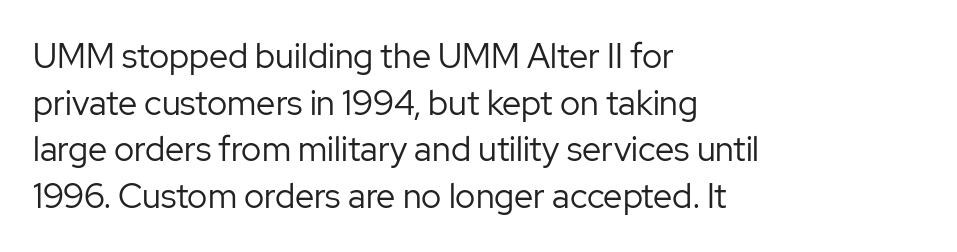
{"serif": "no", "italic": "no", "bold": "no", "weight": "regular", "width": "normal", "stroke_contrast": "low", "x_height": "medium", "monospaced": "no", "underline": "no", "align": "left", "line_spacing": "normal", "line_spacing_ratio": 1.37, "letter_spacing": "normal", "letter_spacing_em": 0.0, "glyph_px": 34}
